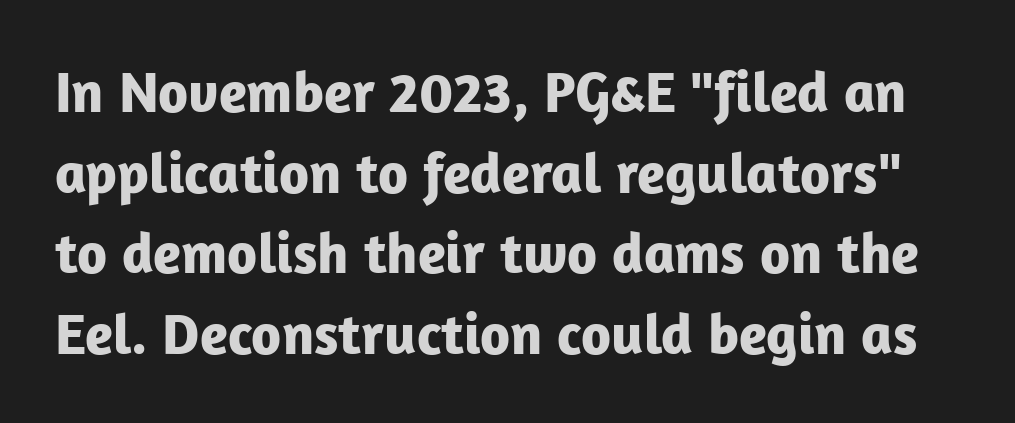
Nothing unusual about the tracking: characters are spaced as the font intends. Do the letters lean? They stand straight. Beneath every word, the page is bare. Vertically, the passage feels balanced, rows spaced as you'd expect. Is this a fixed-width face? No — the glyphs have proportional, varying widths. These words are printed bold, with thick strokes throughout.
